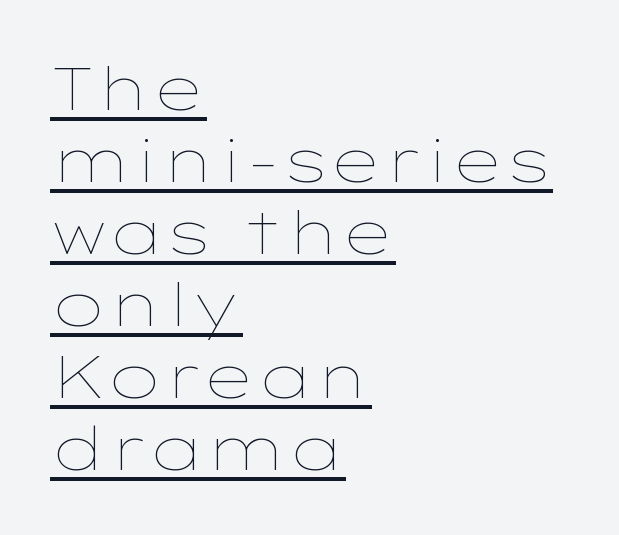
The letters advance in unequal steps, a hallmark of proportional type. A baseline rule has been typeset under these characters. The line texture is even and compact thanks to regular tracking. No heavy texture on the line: the type isn't bold. Left-aligned paragraph, ragged on the right. When letters stand straight like this, we call the style roman or upright.
